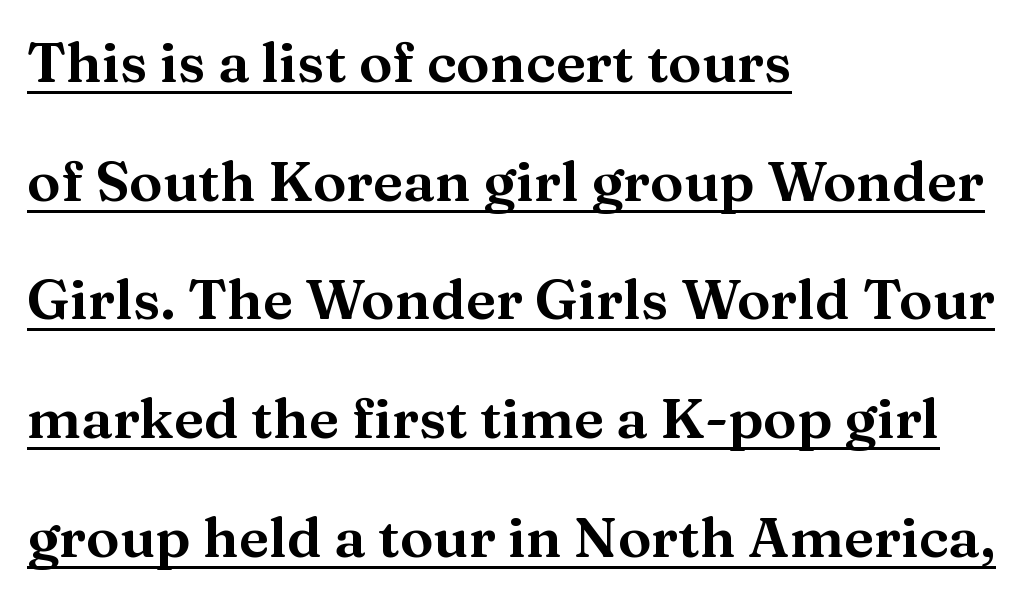
Does the lettering tilt? It doesn't — this is upright. The text block is weighted toward the left margin, trailing off unevenly rightward. How would I describe the line gaps? Wide and relaxed. Caption: standard tracking, unaltered. What kind of face is this? One with serifs. Beneath each row of characters lies a ruled line.
